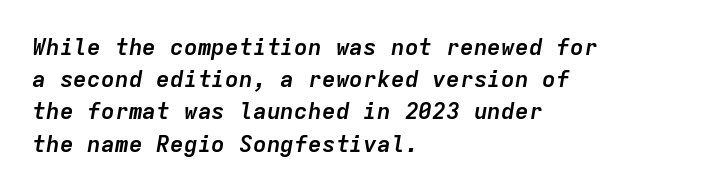
The letters are bold, with thick, heavy strokes. Tall strokes in this sample are angled rather than plumb. Just letters on the line, the space beneath them empty. Caption: standard tracking, unaltered.
